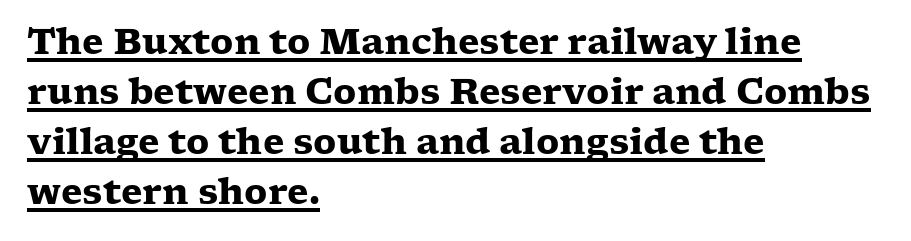
{"serif": "yes", "italic": "no", "bold": "yes", "weight": "heavy", "width": "wide", "stroke_contrast": "low", "x_height": "medium", "monospaced": "no", "underline": "yes", "align": "left", "line_spacing": "normal", "line_spacing_ratio": 1.43, "letter_spacing": "normal", "letter_spacing_em": 0.0, "glyph_px": 35}
